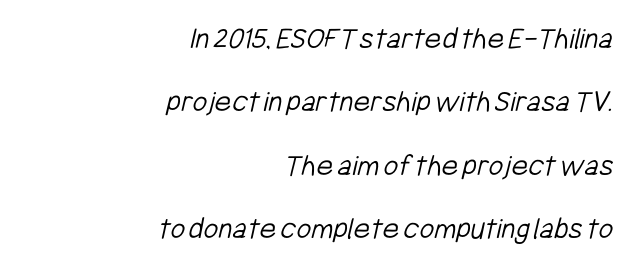
A bare baseline throughout the passage. Horizontal bands of white between lines are thick stripes. You could not count columns in this text — the font is proportionally spaced. The font family rendered here belongs to the sans-serif group. Unbolded letterforms with no extra heft.
